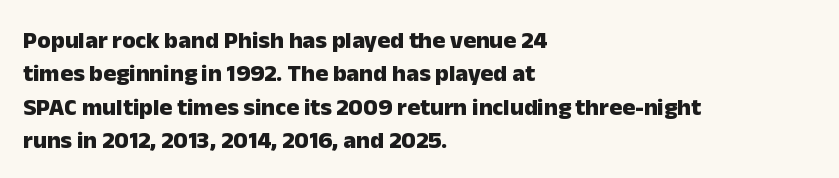
The image shows 24 px bold type, upright; set left-aligned, normal line spacing (1.39x), normal letter spacing, not underlined.
